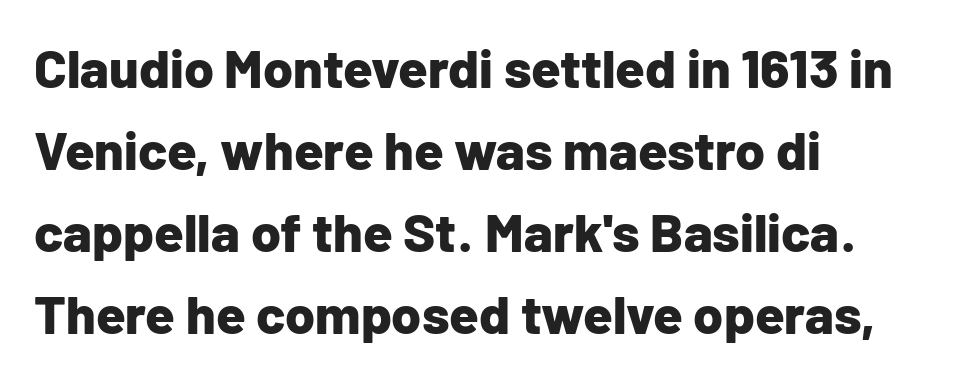
Do the characters align in a grid? No, the font is proportional. In terms of weight, the rendering is a true, heavy bold. The space directly below the letters is spotless. Each word holds together tightly as a unit, with standard inter-letter gaps. Summary of vertical rhythm: regular, with standard interline spacing.
